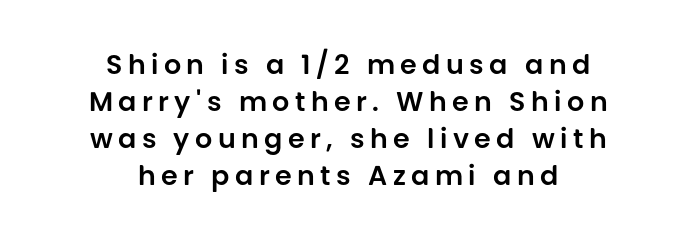
Q: Is the text italic (slanted)? A: No, it is upright.
Q: Is the text underlined? A: No.
Q: How is the paragraph aligned? A: Centered.
Q: Is the spacing between letters normal or unusually wide? A: Unusually wide.
Q: Is the spacing between lines tight, normal or loose? A: Normal.
